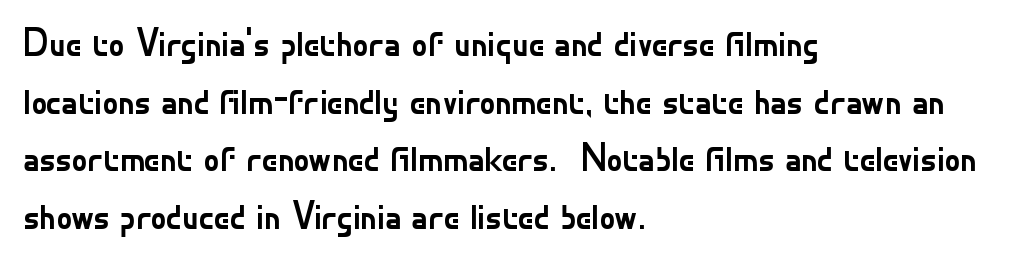
The image shows 39 px regular-weight sans-serif type, upright; set left-aligned, normal line spacing (1.48x), normal letter spacing, not underlined; low stroke contrast and a small x-height.
